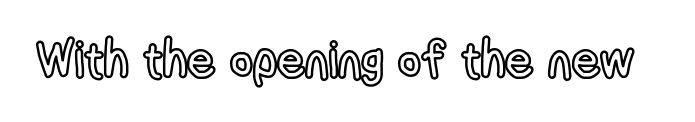
This sample uses an upright cut, with every glyph sitting square on the baseline. Varying glyph widths throughout — classic text-font behaviour. Honestly, the letter spacing is just normal — you wouldn't notice it. No word sits above an underline.
